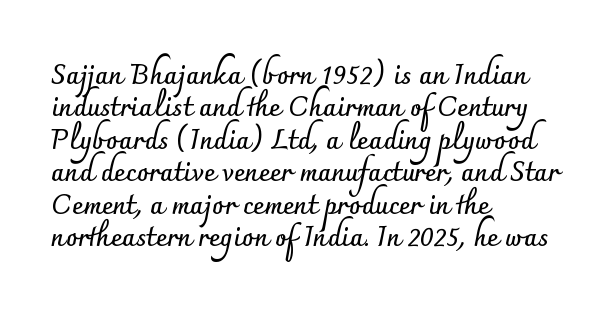
The space directly below the letters is spotless. Heavy-handed strokes throughout: this text is bold. If you drew a ruler down the left edge, every line would touch it. Nobody touched the tracking dial on this one.
